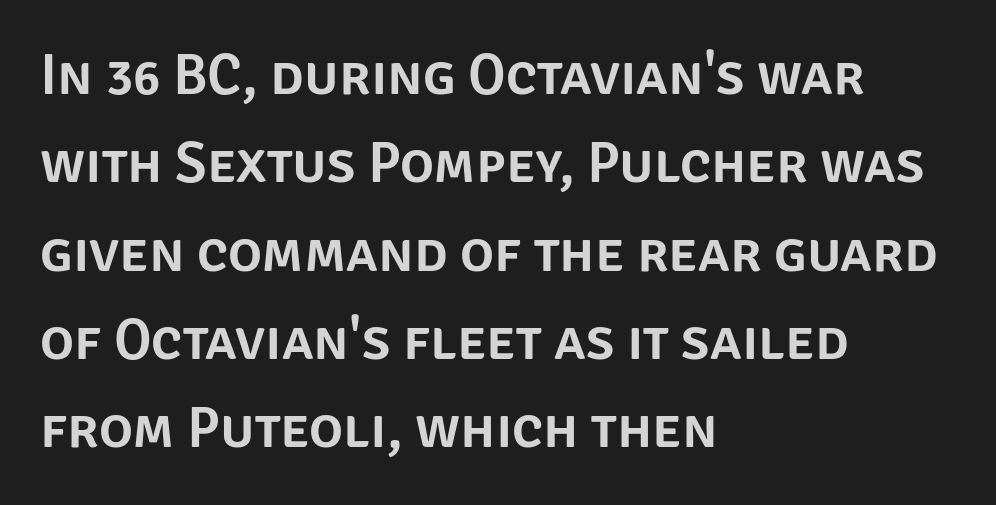
Any mark beneath the type? The region is blank. Students, note that the glyphs here touch the page at normal intervals. Serifs: no, the terminals of the letterforms are clean. Note the varied advance widths — an 'i' is clearly narrower than an 'm'. This is the regular roman posture of the typeface.
